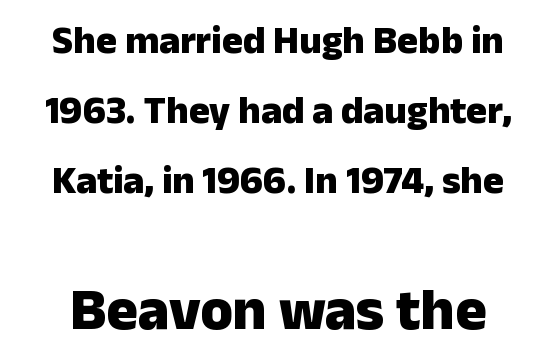
Q: Is the text bold? A: Yes.
Q: Is the text italic (slanted)? A: No, it is upright.
Q: Is the typeface a serif or a sans-serif typeface? A: Sans-serif.
Q: Is the text underlined? A: No.
Q: Is the spacing between letters normal or unusually wide? A: Normal.
Q: Which block of text is set in a larger size, the first (top) or the second (bottom)? A: The second (bottom) one.
Q: Width (condensed, normal, or wide)? A: Normal.
Q: Stroke contrast? A: Low.
Q: x-height? A: Medium.
Q: Monospaced? A: No.
